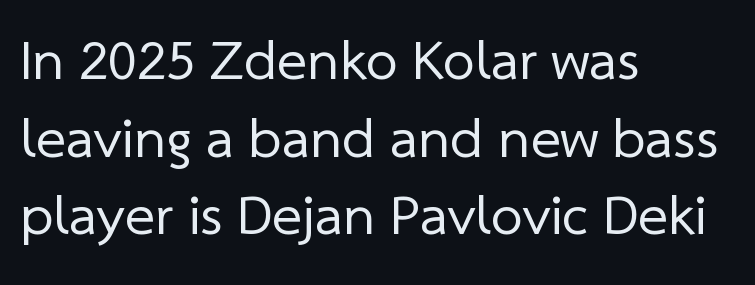
The image shows 57 px regular-weight sans-serif type; set left-aligned, normal line spacing (1.36x), normal letter spacing, not underlined; low stroke contrast and a medium x-height.
